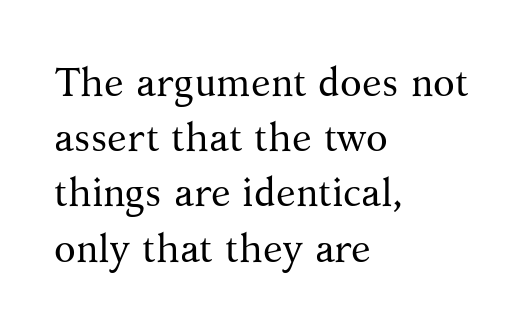
Q: Is the text bold? A: No.
Q: Is the text italic (slanted)? A: No, it is upright.
Q: Is the typeface a serif or a sans-serif typeface? A: Serif.
Q: Is the text underlined? A: No.
Q: How is the paragraph aligned? A: Left-aligned.
Q: Is the spacing between letters normal or unusually wide? A: Normal.
Q: Is the spacing between lines tight, normal or loose? A: Normal.
Q: Width (condensed, normal, or wide)? A: Normal.
Q: Stroke contrast? A: Medium.
Q: x-height? A: Medium.
Q: Monospaced? A: No.
